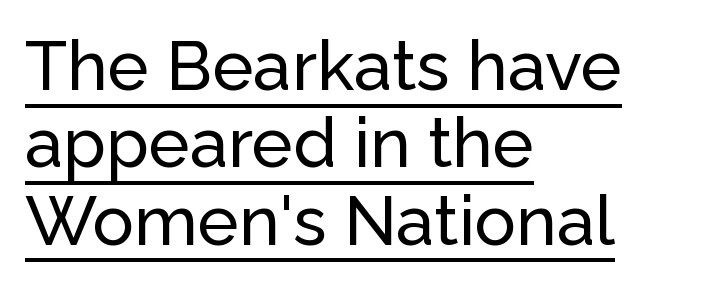
The image shows 69 px sans-serif type, upright; set left-aligned, tight line spacing (1.12x), normal letter spacing, underlined; low stroke contrast and a medium x-height.
